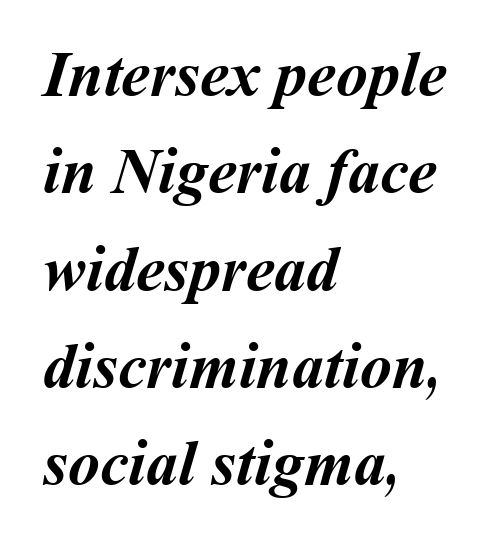
Q: Is the text bold? A: Yes.
Q: Is the text underlined? A: No.
Q: How is the paragraph aligned? A: Left-aligned.
Q: Is the spacing between letters normal or unusually wide? A: Normal.
Q: Is the spacing between lines tight, normal or loose? A: Normal.
Q: Width (condensed, normal, or wide)? A: Normal.
Q: Stroke contrast? A: Medium.
Q: x-height? A: Medium.
Q: Monospaced? A: No.
